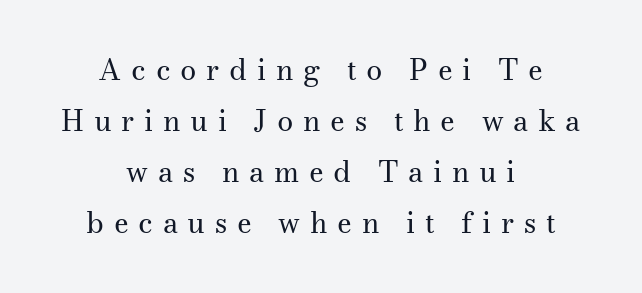
Q: Is the text bold? A: No.
Q: Is the text italic (slanted)? A: No, it is upright.
Q: Is the typeface a serif or a sans-serif typeface? A: Serif.
Q: Is the text underlined? A: No.
Q: How is the paragraph aligned? A: Centered.
Q: Is the spacing between letters normal or unusually wide? A: Unusually wide.
Q: Width (condensed, normal, or wide)? A: Normal.
Q: Stroke contrast? A: Medium.
Q: x-height? A: Small.
Q: Monospaced? A: No.
